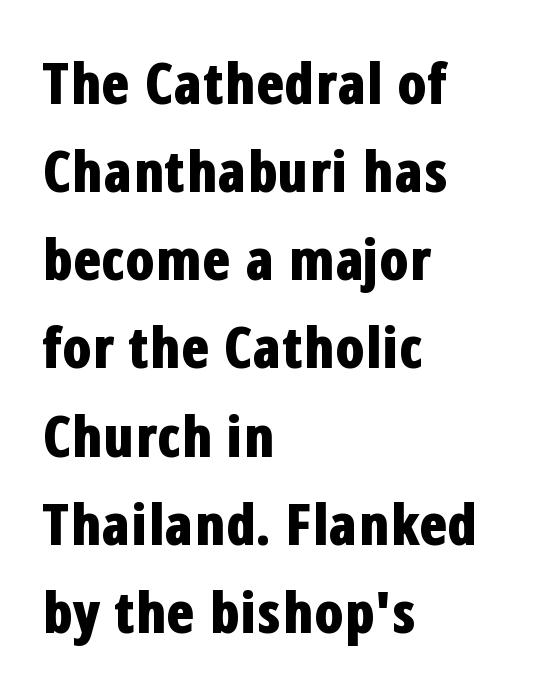
Q: Is the text bold? A: Yes.
Q: Is the text italic (slanted)? A: No, it is upright.
Q: Is the typeface a serif or a sans-serif typeface? A: Sans-serif.
Q: Is the text underlined? A: No.
Q: How is the paragraph aligned? A: Left-aligned.
Q: Is the spacing between letters normal or unusually wide? A: Normal.
Q: Is the spacing between lines tight, normal or loose? A: Normal.
Q: Width (condensed, normal, or wide)? A: Condensed.
Q: Stroke contrast? A: Low.
Q: x-height? A: Medium.
Q: Monospaced? A: No.
